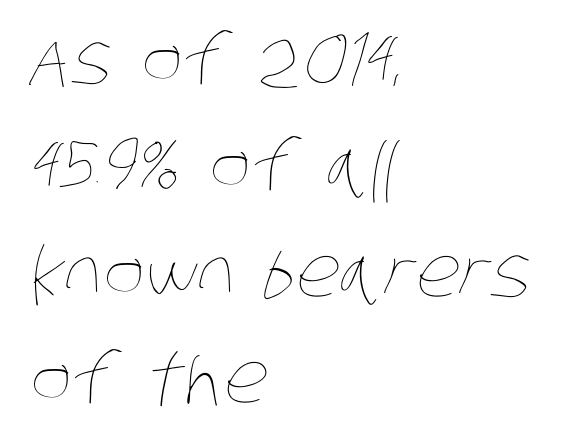
Q: Is the text bold? A: No.
Q: Is the text underlined? A: No.
Q: How is the paragraph aligned? A: Left-aligned.
Q: Is the spacing between letters normal or unusually wide? A: Normal.
Q: Is the spacing between lines tight, normal or loose? A: Normal.
Q: Width (condensed, normal, or wide)? A: Condensed.
Q: Stroke contrast? A: Low.
Q: x-height? A: Large.
Q: Monospaced? A: No.
